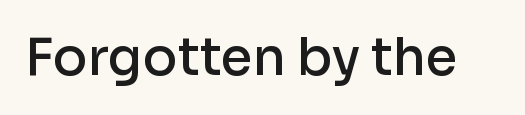
The image shows 51 px semibold sans-serif type, upright; set normal letter spacing, not underlined; low stroke contrast and a medium x-height.
